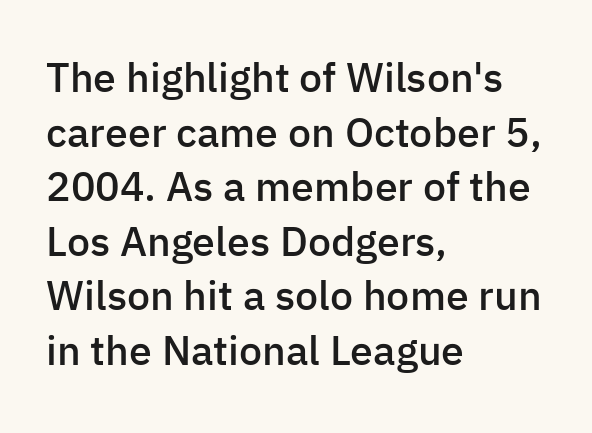
The image shows 41 px semibold sans-serif type, upright; set left-aligned, normal line spacing (1.33x), normal letter spacing, not underlined; low stroke contrast and a medium x-height.
